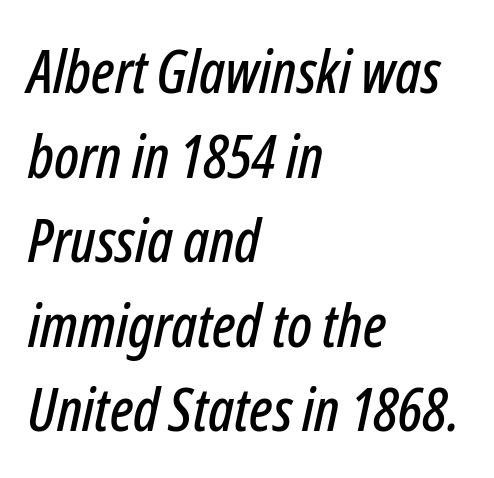
The image shows 60 px condensed type, italic (leaning right); set left-aligned, normal line spacing (1.41x), normal letter spacing, not underlined; low stroke contrast and a medium x-height.
